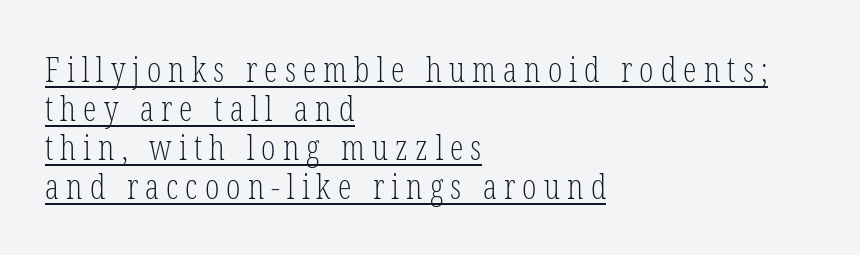
Serif or sans? Serif — the stroke terminals have little feet. Notice how the stems are strictly vertical — no italics here. If you measured baseline to baseline, you'd find a short distance. This reads as an unemphasized weight, regular at the heaviest.
